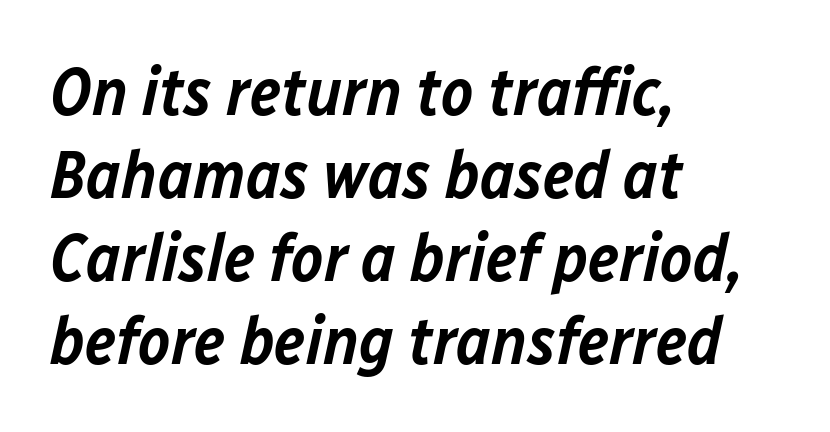
The image shows 68 px semibold type, italic (leaning right); set left-aligned, line spacing 1.22x, normal letter spacing, not underlined; low stroke contrast and a medium x-height.
